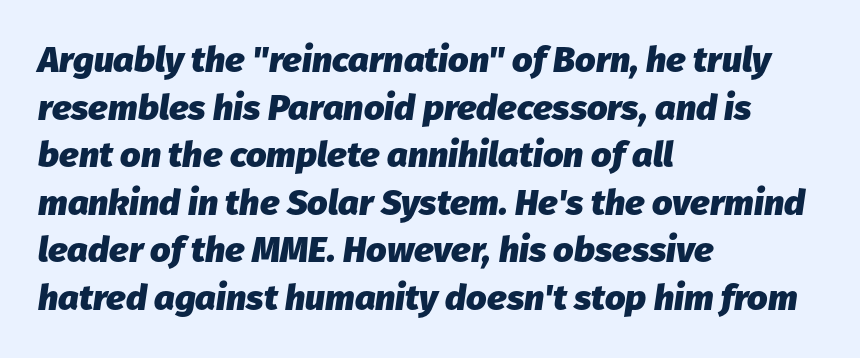
Line spacing here is normal. Summary of weight: heavy, a full bold. Each word holds together tightly as a unit, with standard inter-letter gaps. The whole block is typeset with a tilt.
